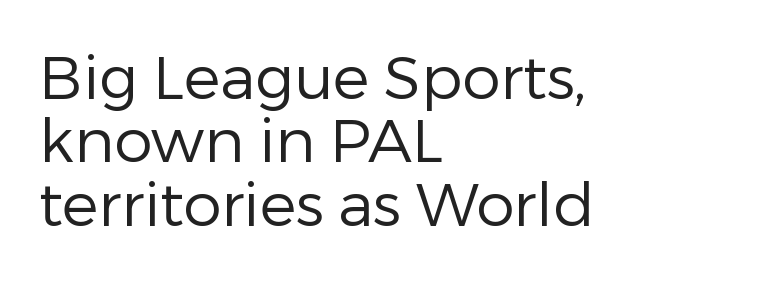
The image shows 61 px regular-weight sans-serif type, upright; set left-aligned, tight line spacing (1.04x), normal letter spacing, not underlined; low stroke contrast and a medium x-height.
